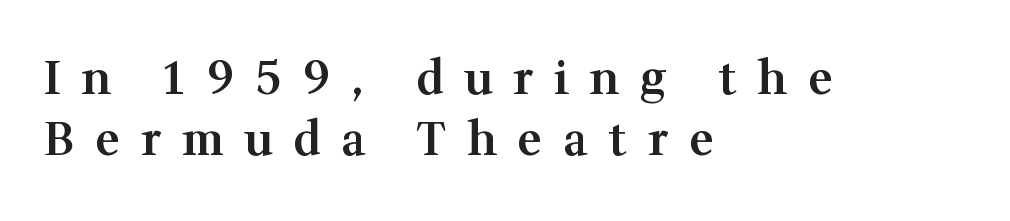
Loose tracking; the words dissolve into strings of separated letters. Are there feet on the stems? There are — it's a serif. Unlike italic type, these characters show no tilt at all. Vertically, the passage feels balanced, rows spaced as you'd expect. Do the characters align in a grid? No, the font is proportional. Every letter is mildly thick-stroked: semibold rather than bold.
